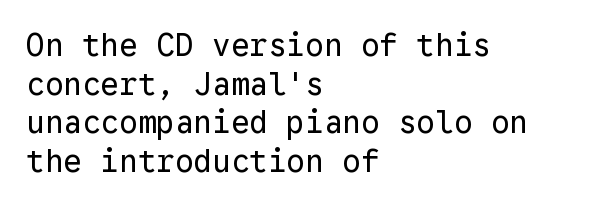
The type sits square on the baseline with zero lean. The gaps between neighbouring characters are ordinary and unremarkable. Note the uniform advance width — an 'i' takes as much space as an 'm'. The lines in this sample share a left origin and differ only in where they stop. Nothing heavy about these letters — not bold at all.
